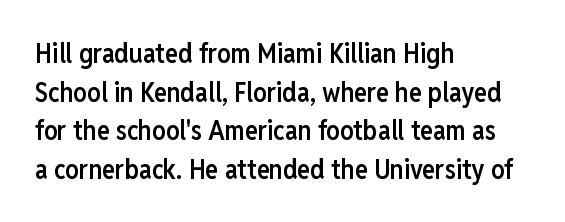
The rendering anchors every line to the left-hand side. The letters stand straight up with perfectly vertical stems. Baseline-to-baseline distance is the conventional proportion of letter height. The glyphs have the mass of a demibold cut, below bold.
